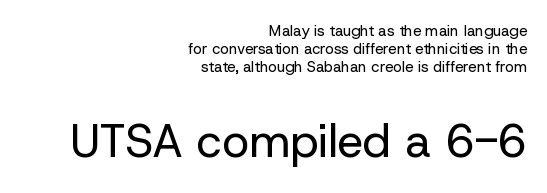
Right-aligned paragraph, ragged on the left. Notice how the stems are strictly vertical — no italics here. Stems and bowls with no extra thickness — not bold. Look at the bottom of the vertical strokes: they stop flat, with no serifs.
